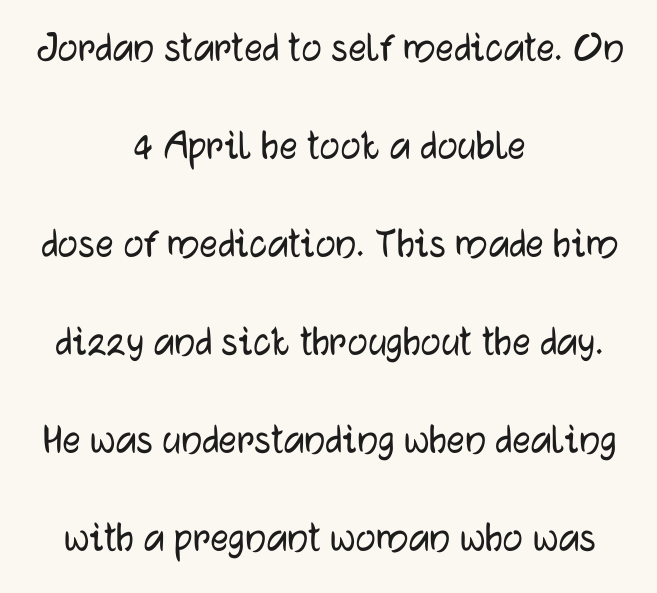
The image shows 45 px sans-serif type, upright; set centered, loose line spacing (2.18x), normal letter spacing, not underlined; low stroke contrast and a medium x-height.
